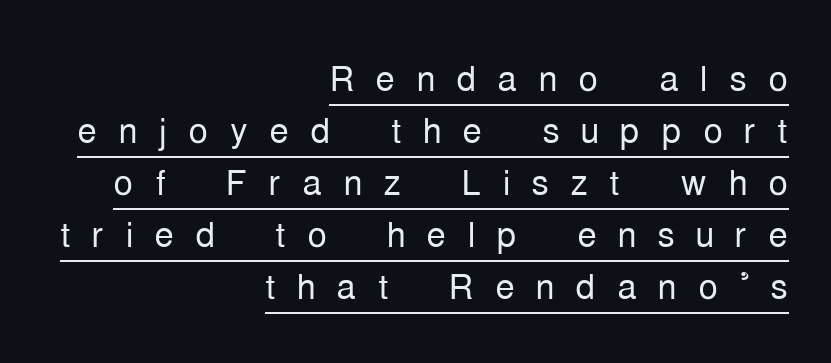
Teacher's note: observe the even right margin — that is flush-right alignment. Honestly, the letter spacing is so wide it's the main thing you notice. The letters advance in unequal steps, a hallmark of proportional type. Each line of the rendering has a horizontal stroke beneath the glyphs.
